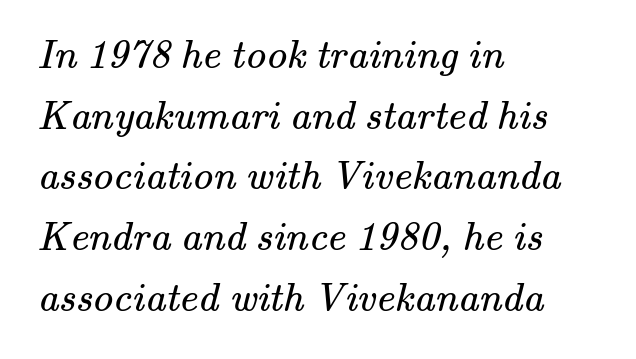
{"serif": "yes", "bold": "no", "weight": "regular", "width": "normal", "stroke_contrast": "medium", "x_height": "small", "monospaced": "no", "underline": "no", "align": "left", "line_spacing": "normal", "line_spacing_ratio": 1.48, "letter_spacing": "normal", "letter_spacing_em": 0.0, "glyph_px": 41}
